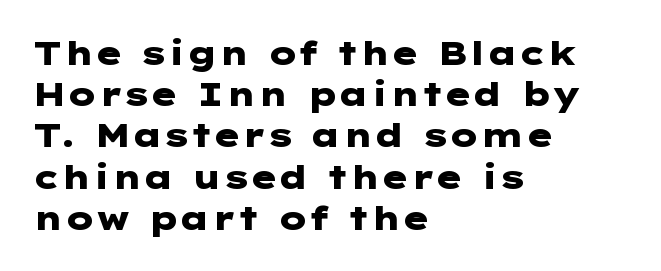
{"serif": "no", "italic": "no", "bold": "yes", "weight": "heavy", "width": "wide", "stroke_contrast": "low", "x_height": "medium", "underline": "no", "align": "left", "line_spacing": "normal", "line_spacing_ratio": 1.25, "letter_spacing": "normal", "letter_spacing_em": 0.0, "glyph_px": 33}
